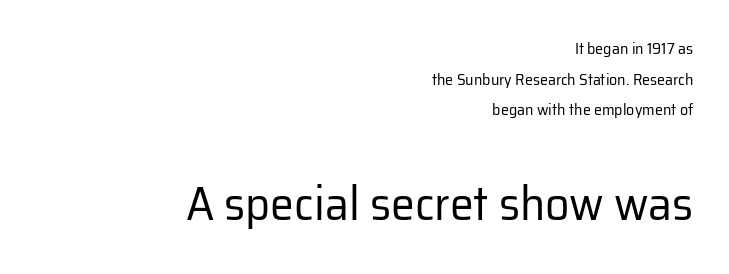
{"serif": "no", "italic": "no", "bold": "no", "weight": "regular", "width": "normal", "stroke_contrast": "low", "x_height": "medium", "monospaced": "no", "underline": "no", "align": "right", "line_spacing": "loose", "line_spacing_ratio": 1.92, "letter_spacing": "normal", "letter_spacing_em": 0.0, "larger_block": "second", "size_ratio": 3.0, "glyph_px": 48}
